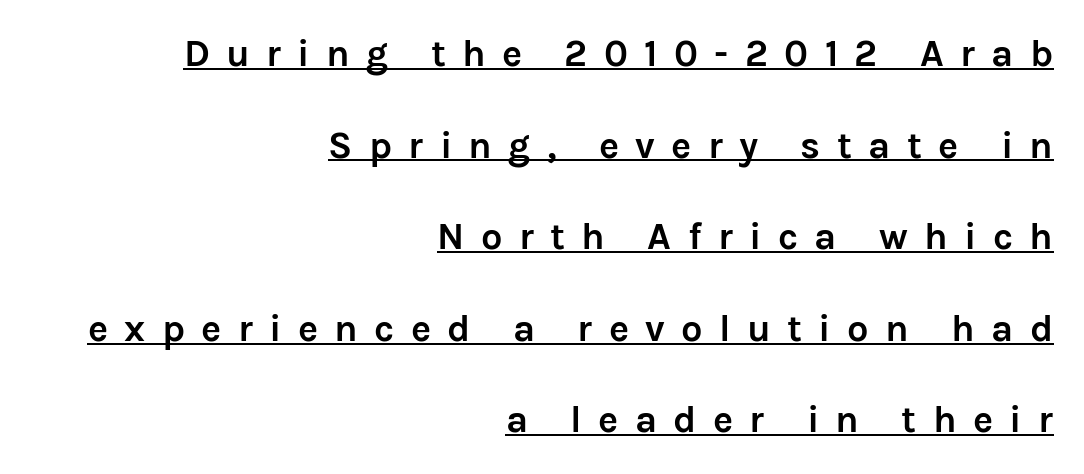
Q: Is the text bold? A: Yes.
Q: Is the text italic (slanted)? A: No, it is upright.
Q: Is the typeface a serif or a sans-serif typeface? A: Sans-serif.
Q: Is the text underlined? A: Yes.
Q: How is the paragraph aligned? A: Right-aligned.
Q: Is the spacing between letters normal or unusually wide? A: Unusually wide.
Q: Is the spacing between lines tight, normal or loose? A: Loose.
Q: Width (condensed, normal, or wide)? A: Normal.
Q: Stroke contrast? A: Low.
Q: x-height? A: Medium.
Q: Monospaced? A: No.
